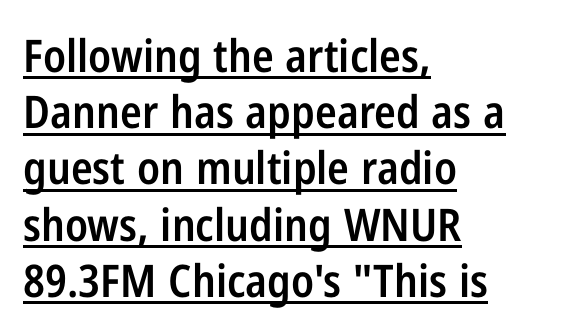
Q: Is the text bold? A: Semi-bold.
Q: Is the text italic (slanted)? A: No, it is upright.
Q: Is the typeface a serif or a sans-serif typeface? A: Sans-serif.
Q: Is the text underlined? A: Yes.
Q: How is the paragraph aligned? A: Left-aligned.
Q: Is the spacing between letters normal or unusually wide? A: Normal.
Q: Is the spacing between lines tight, normal or loose? A: Normal.
Q: Width (condensed, normal, or wide)? A: Condensed.
Q: Stroke contrast? A: Low.
Q: x-height? A: Medium.
Q: Monospaced? A: No.
